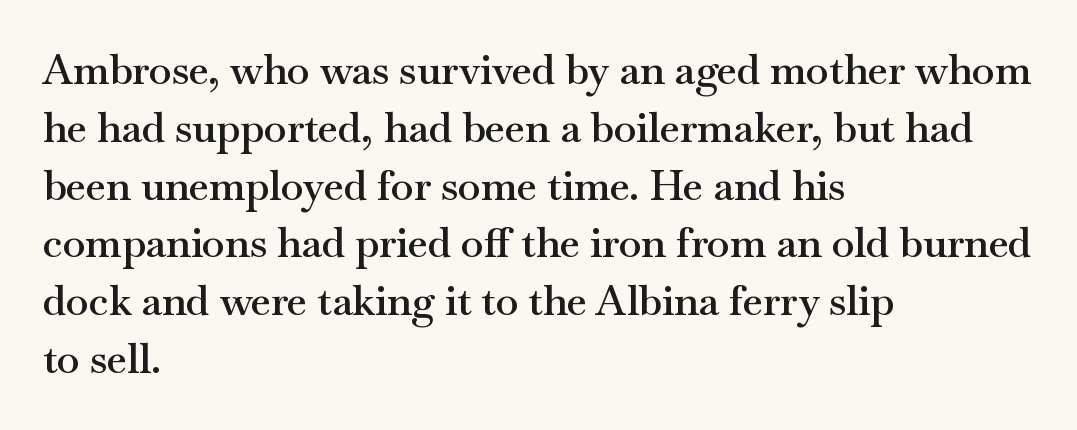
The image shows 41 px semibold, wide serif type, upright; set left-aligned, normal line spacing (1.41x), normal letter spacing, not underlined; medium stroke contrast and a small x-height.
